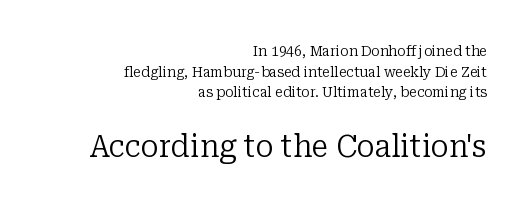
Q: Is the text bold? A: No.
Q: Is the text italic (slanted)? A: No, it is upright.
Q: Is the typeface a serif or a sans-serif typeface? A: Serif.
Q: Is the text underlined? A: No.
Q: How is the paragraph aligned? A: Right-aligned.
Q: Is the spacing between letters normal or unusually wide? A: Normal.
Q: Is the spacing between lines tight, normal or loose? A: Normal.
Q: Which block of text is set in a larger size, the first (top) or the second (bottom)? A: The second (bottom) one.
Q: Width (condensed, normal, or wide)? A: Normal.
Q: Stroke contrast? A: Low.
Q: x-height? A: Medium.
Q: Monospaced? A: No.
